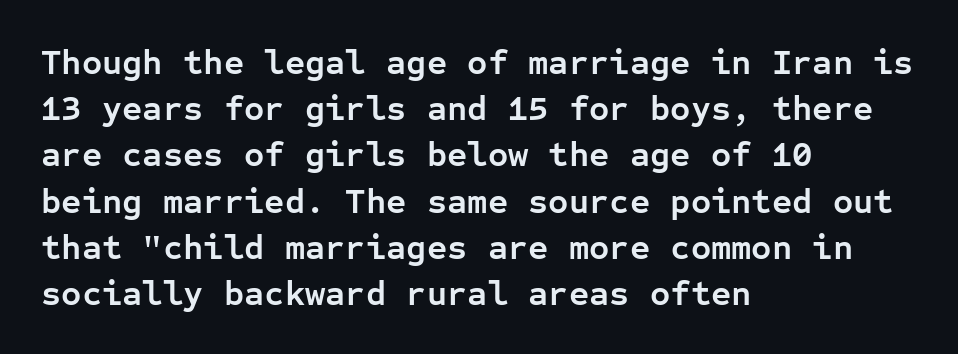
The passage shown is typed in a monospace face where columns stay perfectly aligned. Characters remain perfectly vertical along every line. Leading matches the norm, producing a regular column. To sum up the face: it is a sans, with no serifs.
